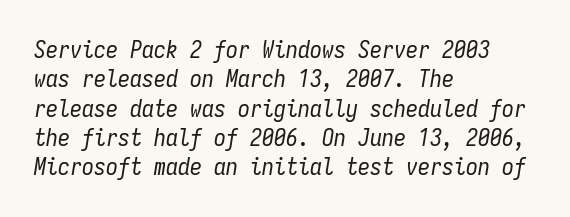
{"italic": "yes", "lean": "right", "slant_degrees": 9, "bold": "no", "underline": "no", "align": "left", "line_spacing_ratio": 1.22, "letter_spacing": "normal", "letter_spacing_em": 0.0, "glyph_px": 24}
